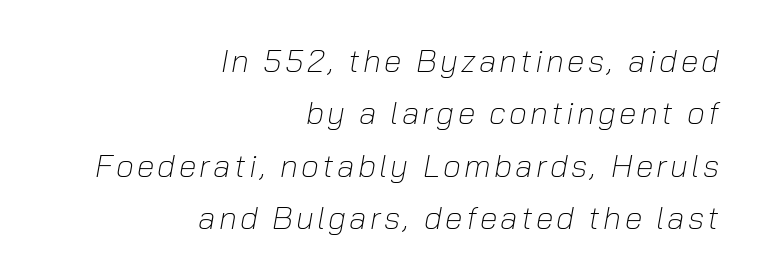
Q: Is the text bold? A: No.
Q: Is the text italic (slanted)? A: Yes, it leans right by about 10 degrees.
Q: Is the text underlined? A: No.
Q: How is the paragraph aligned? A: Right-aligned.
Q: Is the spacing between lines tight, normal or loose? A: Normal.
Q: Width (condensed, normal, or wide)? A: Normal.
Q: Stroke contrast? A: Low.
Q: x-height? A: Medium.
Q: Monospaced? A: No.
